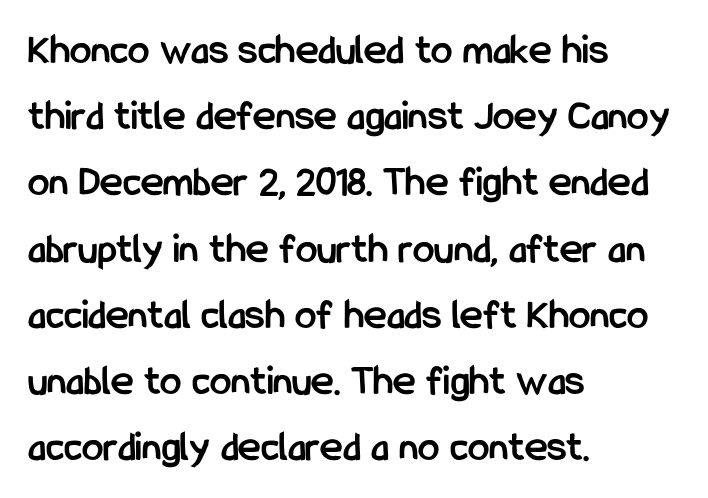
{"serif": "no", "italic": "no", "bold": "yes", "weight": "semibold", "width": "condensed", "stroke_contrast": "low", "x_height": "medium", "monospaced": "no", "underline": "no", "align": "left", "line_spacing": "normal", "line_spacing_ratio": 1.54, "letter_spacing": "normal", "letter_spacing_em": 0.0, "glyph_px": 43}
